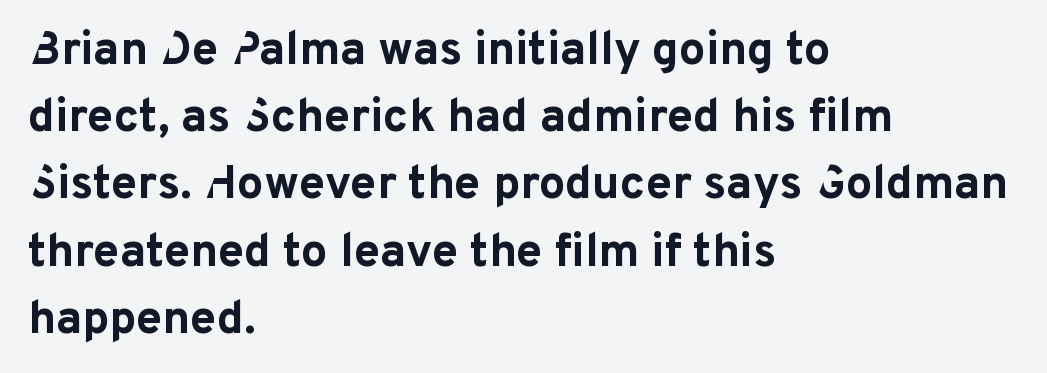
{"serif": "no", "italic": "no", "bold": "yes", "weight": "bold", "width": "normal", "stroke_contrast": "low", "x_height": "medium", "monospaced": "no", "underline": "no", "align": "left", "line_spacing": "normal", "line_spacing_ratio": 1.43, "letter_spacing": "normal", "letter_spacing_em": 0.0, "glyph_px": 47}
